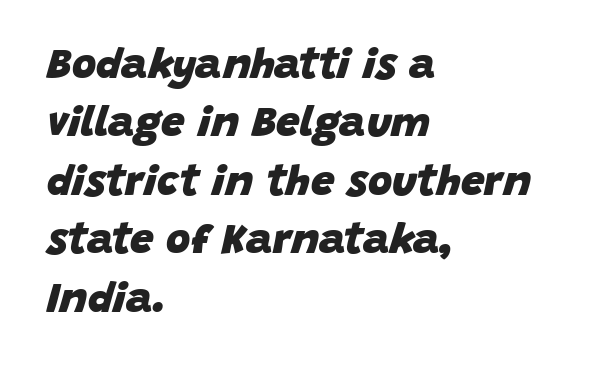
{"italic": "yes", "lean": "right", "slant_degrees": 15, "bold": "yes", "weight": "heavy", "width": "normal", "stroke_contrast": "low", "x_height": "large", "monospaced": "no", "underline": "no", "align": "left", "line_spacing": "normal", "line_spacing_ratio": 1.39, "letter_spacing": "normal", "letter_spacing_em": 0.0, "glyph_px": 42}
